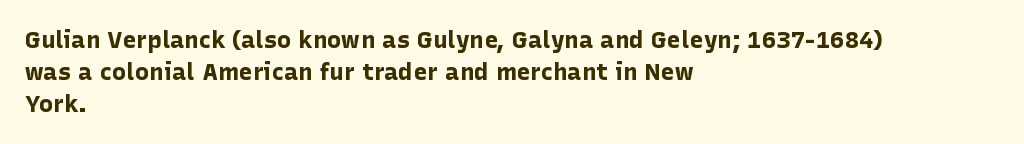
Q: Is the text bold? A: Yes.
Q: Is the text italic (slanted)? A: No, it is upright.
Q: Is the text underlined? A: No.
Q: How is the paragraph aligned? A: Left-aligned.
Q: Is the spacing between letters normal or unusually wide? A: Normal.
Q: Is the spacing between lines tight, normal or loose? A: Normal.
